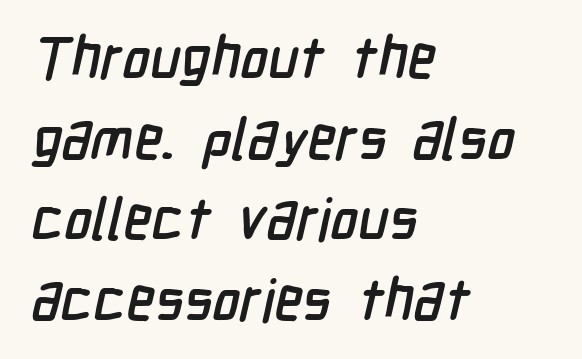
{"serif": "no", "width": "condensed", "stroke_contrast": "low", "x_height": "medium", "monospaced": "no", "underline": "no", "align": "left", "line_spacing": "normal", "line_spacing_ratio": 1.39, "letter_spacing": "normal", "letter_spacing_em": 0.0, "glyph_px": 58}
